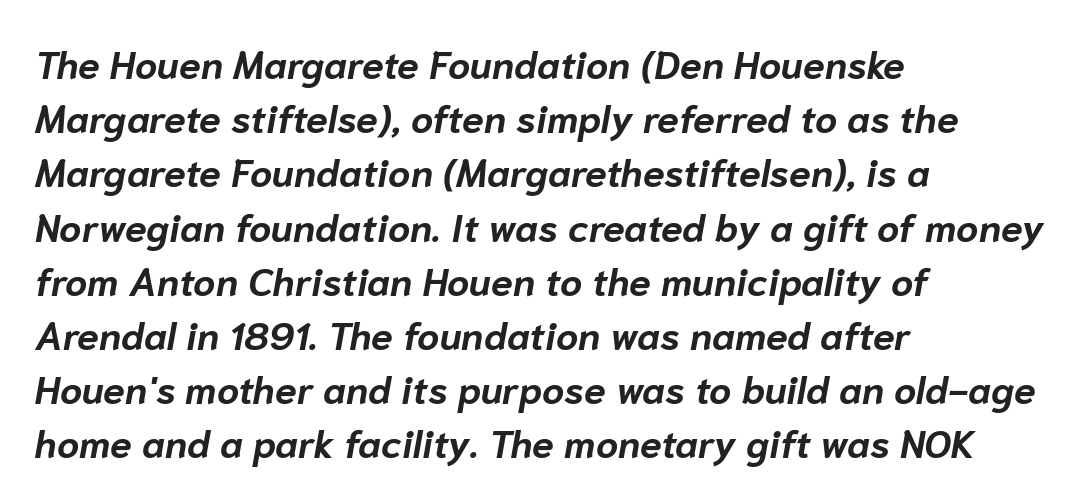
Q: Is the text bold? A: Yes.
Q: Is the text italic (slanted)? A: Yes, it leans right by about 10 degrees.
Q: Is the text underlined? A: No.
Q: How is the paragraph aligned? A: Left-aligned.
Q: Is the spacing between letters normal or unusually wide? A: Normal.
Q: Is the spacing between lines tight, normal or loose? A: Normal.
Q: Width (condensed, normal, or wide)? A: Normal.
Q: Stroke contrast? A: Low.
Q: x-height? A: Medium.
Q: Monospaced? A: No.
